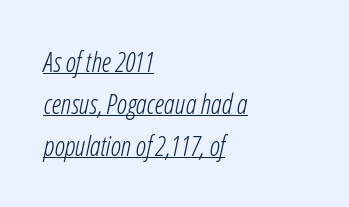
Q: Is the text bold? A: No.
Q: Is the text italic (slanted)? A: Yes, it leans right by about 12 degrees.
Q: Is the text underlined? A: Yes.
Q: How is the paragraph aligned? A: Left-aligned.
Q: Is the spacing between letters normal or unusually wide? A: Normal.
Q: Is the spacing between lines tight, normal or loose? A: Normal.
